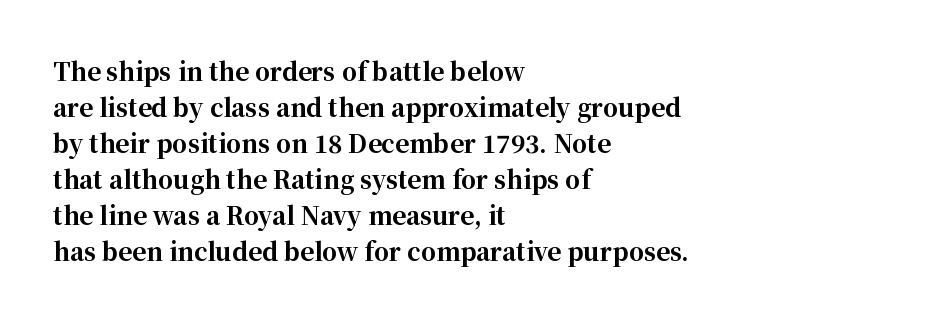
These lines are set flush left with a ragged right edge. Upright lettering throughout. Compared with typical body copy, the letter spacing here is the same. The line-height multiplier appears to be the usual default.
